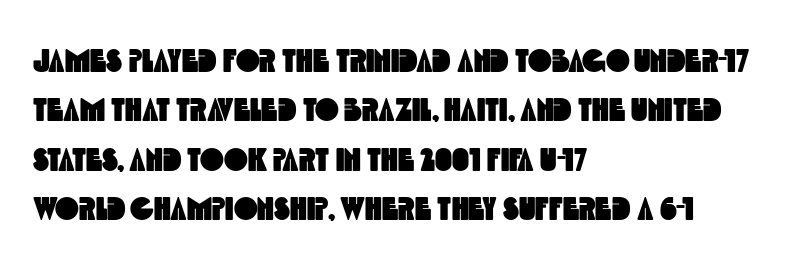
Notice how the passage keeps a crisp vertical edge on the left only. Honestly, the row spacing looks completely unremarkable. These lines are rendered in a variable-pitch font. Has an underline been added? It has not. The typeface chosen for these lines omits serifs.
